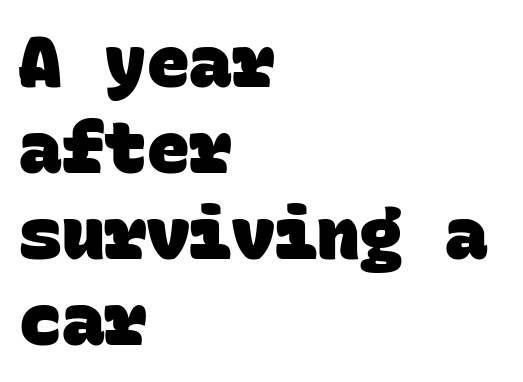
Each glyph is drawn with heavy, bold strokes. Inter-character spacing is left at the font's built-in metrics. Fixed-width glyphs throughout — classic coding-font behaviour. Notice how the passage keeps a crisp vertical edge on the left only. The space beneath each line is pristine and unruled. This sample uses a sans-serif face.
